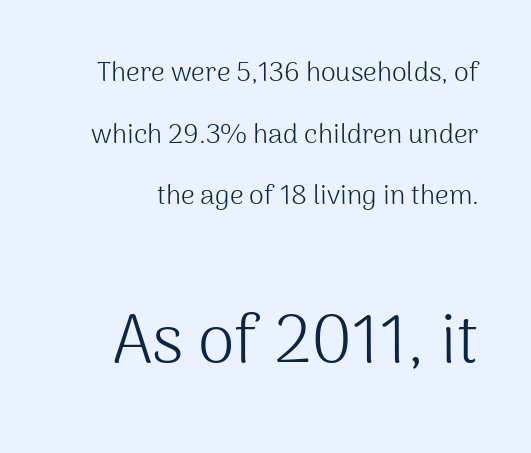
{"serif": "no", "italic": "no", "bold": "no", "weight": "light", "width": "normal", "stroke_contrast": "medium", "x_height": "medium", "monospaced": "no", "underline": "no", "line_spacing": "loose", "line_spacing_ratio": 2.28, "letter_spacing": "normal", "letter_spacing_em": 0.0, "larger_block": "second", "size_ratio": 2.48, "glyph_px": 67}
